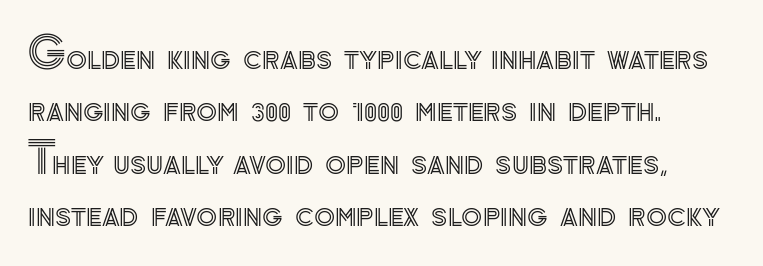
A roman cut, with each character standing at attention. Note the varied advance widths — an 'i' is clearly narrower than an 'm'. The space beneath each line is pristine and unruled. Each line starts at the same left margin while the right side varies. Students, note that the glyphs here touch the page at normal intervals.
